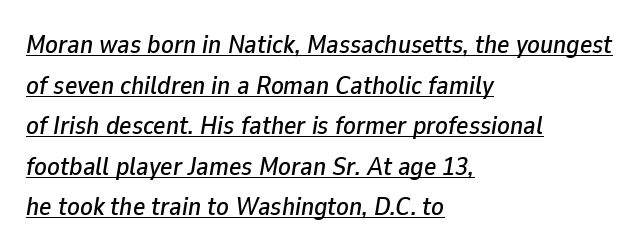
Decoration check: the copy is underlined. If you drew a ruler down the left edge, every line would touch it. Posture: slanted. Leading matches the norm, producing a regular column. The line texture is even and compact thanks to regular tracking.
